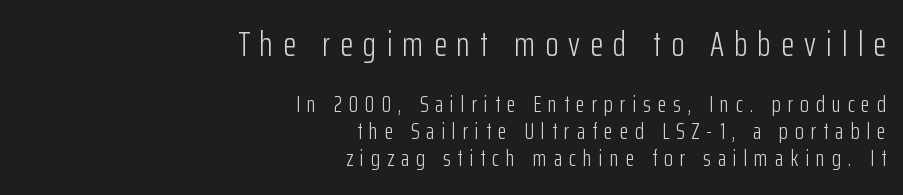
Someone cranked the tracking dial way up on this one. The passage shown is not bold in any degree. Every character sits straight up, as roman type does. The ragged edge is on the left, which tells us the setting is flush right.
